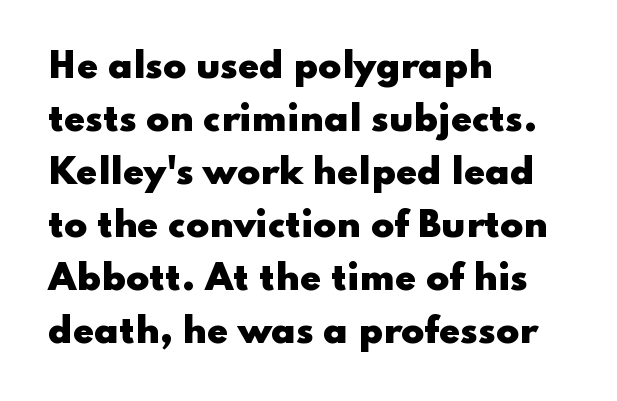
The image shows 34 px heavy, wide sans-serif type, upright; set left-aligned, normal line spacing (1.56x), normal letter spacing, not underlined; low stroke contrast and a small x-height.
